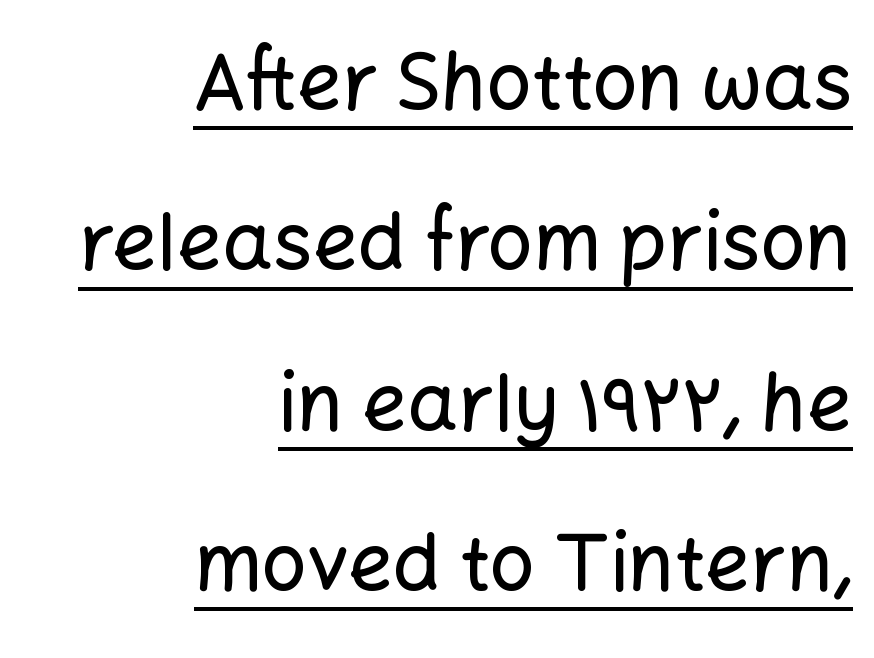
{"serif": "no", "italic": "no", "width": "normal", "stroke_contrast": "low", "x_height": "medium", "monospaced": "no", "underline": "yes", "align": "right", "line_spacing": "loose", "line_spacing_ratio": 2.03, "letter_spacing": "normal", "letter_spacing_em": 0.0, "glyph_px": 79}
